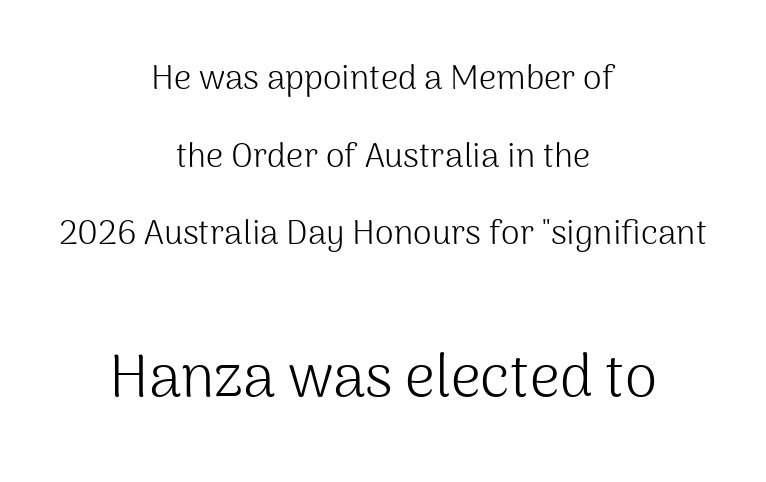
The image shows 59 px light sans-serif type, upright; set centered, loose line spacing (2.28x), normal letter spacing, not underlined; the second (bottom) block is 1.74x larger; medium stroke contrast and a medium x-height.
